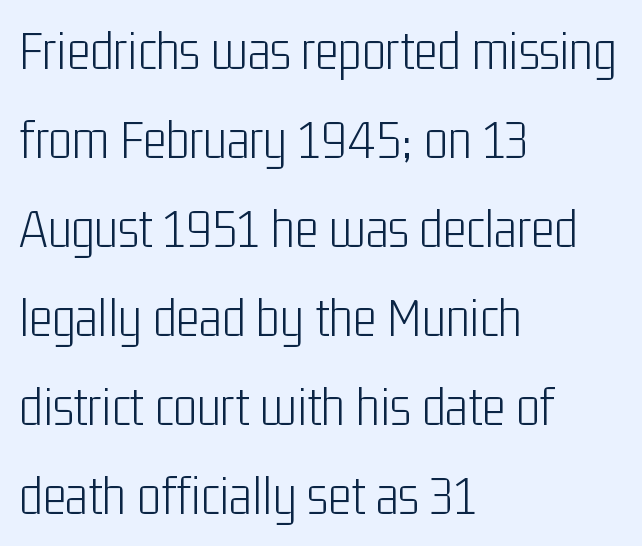
The image shows 56 px light, condensed sans-serif type, upright; set left-aligned, normal line spacing (1.59x), normal letter spacing, not underlined; low stroke contrast and a medium x-height.
